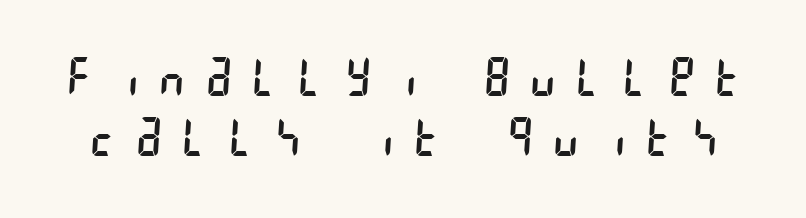
Q: Is the text bold? A: No.
Q: Is the typeface a serif or a sans-serif typeface? A: Sans-serif.
Q: Is the text underlined? A: No.
Q: Is the spacing between letters normal or unusually wide? A: Unusually wide.
Q: Width (condensed, normal, or wide)? A: Condensed.
Q: Stroke contrast? A: Low.
Q: x-height? A: Large.
